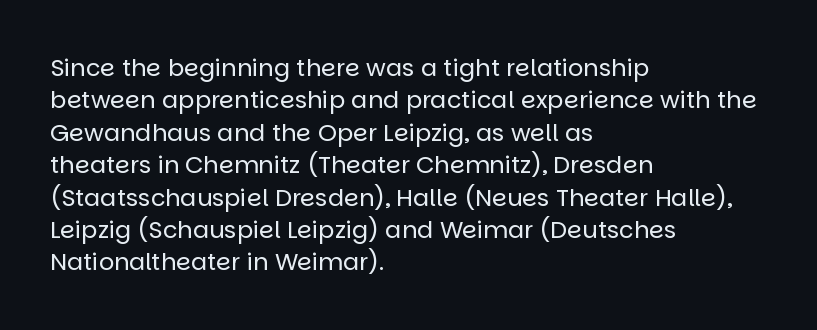
Q: Is the text bold? A: No.
Q: Is the text italic (slanted)? A: No, it is upright.
Q: Is the text underlined? A: No.
Q: How is the paragraph aligned? A: Left-aligned.
Q: Is the spacing between letters normal or unusually wide? A: Normal.
Q: Is the spacing between lines tight, normal or loose? A: Normal.
